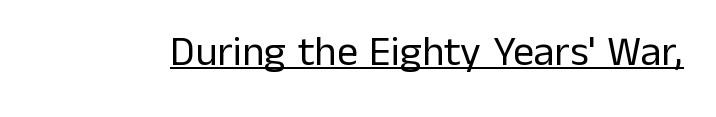
You can tell from the bare stems that sans-serif type was used. The passage shown is not bold in any degree. Character widths vary here, with narrow letters taking less room than wide ones. Does the lettering tilt? It doesn't — this is upright.
